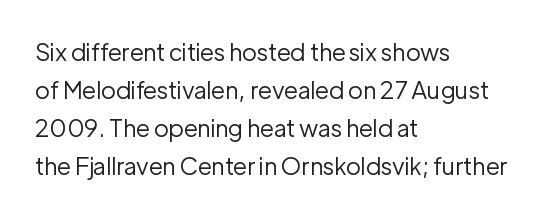
{"italic": "no", "bold": "no", "underline": "no", "align": "left", "line_spacing": "normal", "line_spacing_ratio": 1.58, "letter_spacing": "normal", "letter_spacing_em": 0.0, "glyph_px": 24}
